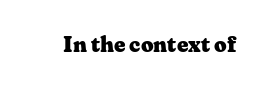
{"italic": "no", "bold": "yes", "underline": "no", "letter_spacing": "normal", "letter_spacing_em": 0.0, "glyph_px": 22}
